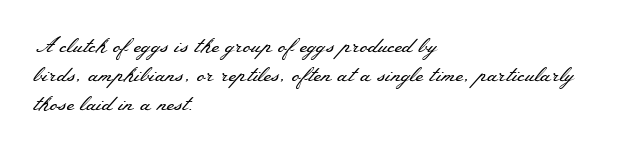
{"bold": "no", "underline": "no", "align": "left", "line_spacing": "normal", "line_spacing_ratio": 1.38, "letter_spacing": "normal", "letter_spacing_em": 0.0, "glyph_px": 21}
